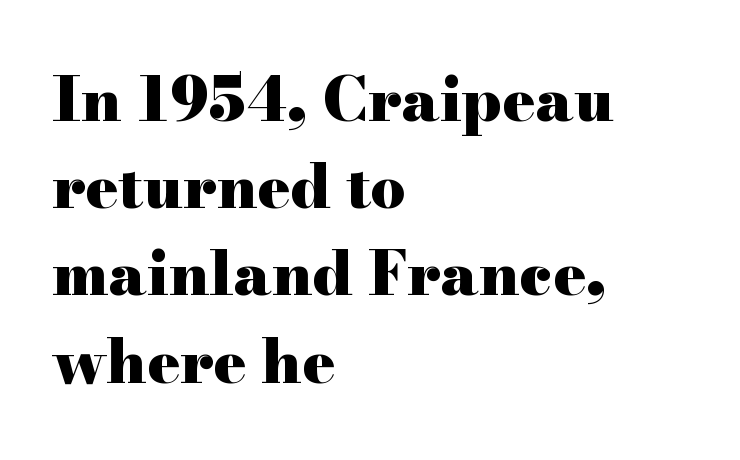
Q: Is the text bold? A: Yes.
Q: Is the text italic (slanted)? A: No, it is upright.
Q: Is the typeface a serif or a sans-serif typeface? A: Serif.
Q: Is the text underlined? A: No.
Q: How is the paragraph aligned? A: Left-aligned.
Q: Is the spacing between letters normal or unusually wide? A: Normal.
Q: Is the spacing between lines tight, normal or loose? A: Normal.
Q: Width (condensed, normal, or wide)? A: Wide.
Q: Stroke contrast? A: High.
Q: x-height? A: Small.
Q: Monospaced? A: No.
